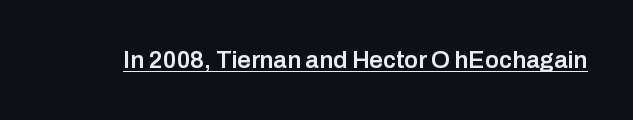
{"italic": "no", "bold": "semi", "underline": "yes", "letter_spacing": "normal", "letter_spacing_em": 0.0, "glyph_px": 24}
